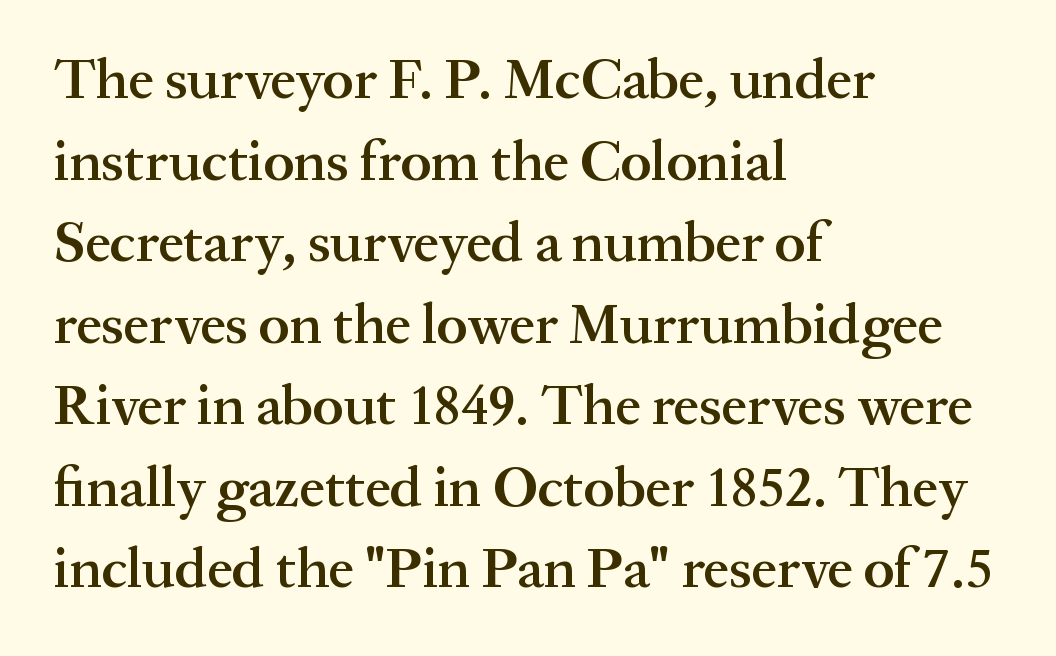
Leftover space on each line is placed entirely after the last word. Students, this is semibold: more ink than regular, less than bold. Honestly, there is no underline to notice here at all. Interline gaps are of average width in this sample. Here the designer chose a conventional face with non-uniform glyph widths.
